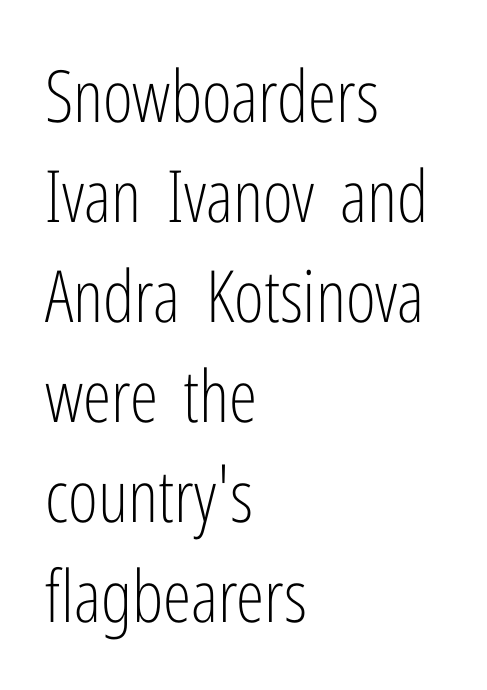
{"serif": "no", "italic": "no", "bold": "no", "weight": "light", "width": "condensed", "stroke_contrast": "low", "x_height": "medium", "monospaced": "no", "underline": "no", "align": "left", "line_spacing": "normal", "line_spacing_ratio": 1.39, "letter_spacing": "normal", "letter_spacing_em": 0.0, "glyph_px": 72}
